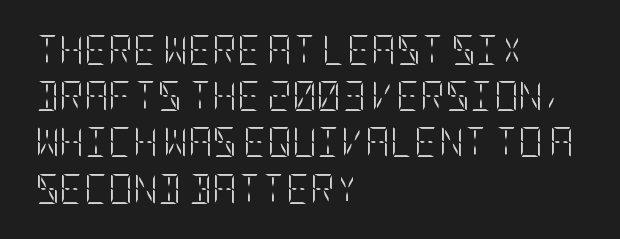
Where is the straight margin? On the left. Look at the tracking — it's just the regular setting, nothing added. Characters remain perfectly vertical along every line. Baseline-to-baseline distance is the conventional proportion of letter height. Beneath every word, the page is bare. The strokes are not fattened; the text isn't bold.
